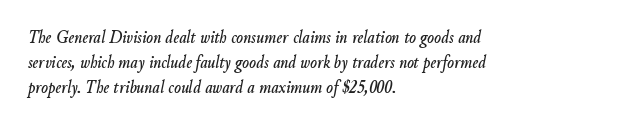
The image shows 20 px text type, italic (leaning right); set left-aligned, normal line spacing (1.25x), normal letter spacing, not underlined.
